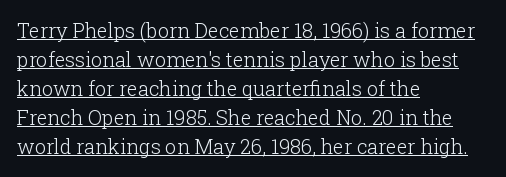
The image shows 20 px text type, upright; set left-aligned, normal line spacing (1.45x), normal letter spacing, underlined.
